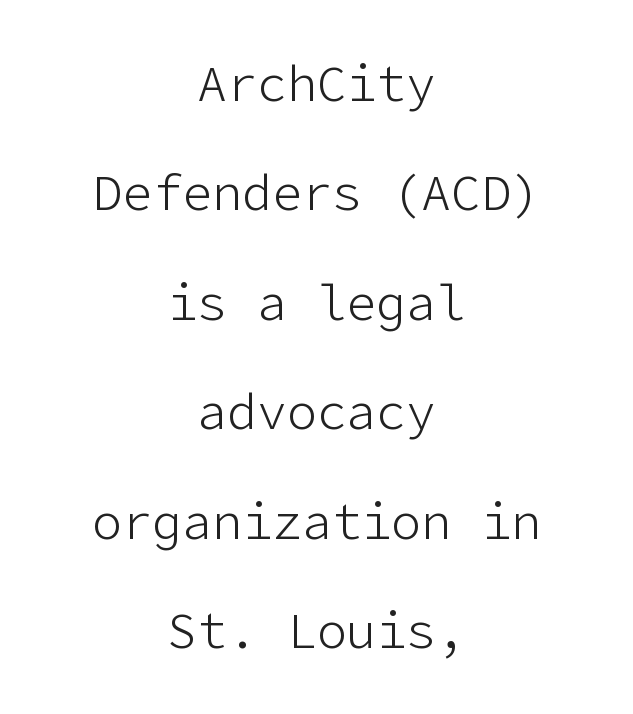
Q: Is the text bold? A: No.
Q: Is the text italic (slanted)? A: No, it is upright.
Q: Is the typeface a serif or a sans-serif typeface? A: Sans-serif.
Q: Is the text underlined? A: No.
Q: How is the paragraph aligned? A: Centered.
Q: Is the spacing between letters normal or unusually wide? A: Normal.
Q: Is the spacing between lines tight, normal or loose? A: Loose.
Q: Width (condensed, normal, or wide)? A: Normal.
Q: Stroke contrast? A: Low.
Q: x-height? A: Medium.
